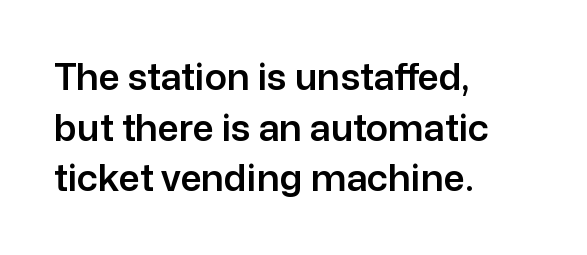
Q: Is the text italic (slanted)? A: No, it is upright.
Q: Is the typeface a serif or a sans-serif typeface? A: Sans-serif.
Q: Is the text underlined? A: No.
Q: How is the paragraph aligned? A: Left-aligned.
Q: Is the spacing between letters normal or unusually wide? A: Normal.
Q: Is the spacing between lines tight, normal or loose? A: Normal.
Q: Width (condensed, normal, or wide)? A: Normal.
Q: Stroke contrast? A: Low.
Q: x-height? A: Medium.
Q: Monospaced? A: No.
